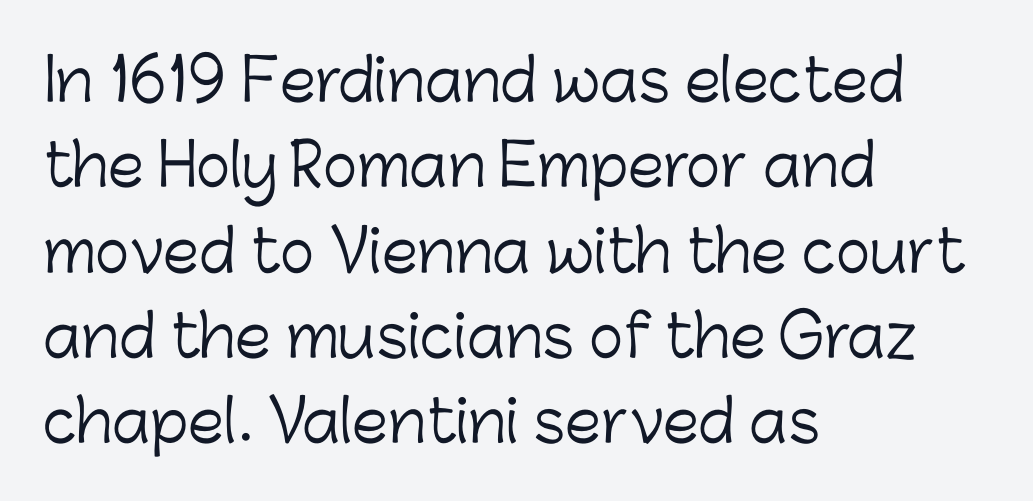
Q: Is the text bold? A: No.
Q: Is the text italic (slanted)? A: No, it is upright.
Q: Is the typeface a serif or a sans-serif typeface? A: Sans-serif.
Q: Is the text underlined? A: No.
Q: How is the paragraph aligned? A: Left-aligned.
Q: Is the spacing between letters normal or unusually wide? A: Normal.
Q: Is the spacing between lines tight, normal or loose? A: Normal.
Q: Width (condensed, normal, or wide)? A: Normal.
Q: Stroke contrast? A: Low.
Q: x-height? A: Medium.
Q: Monospaced? A: No.
